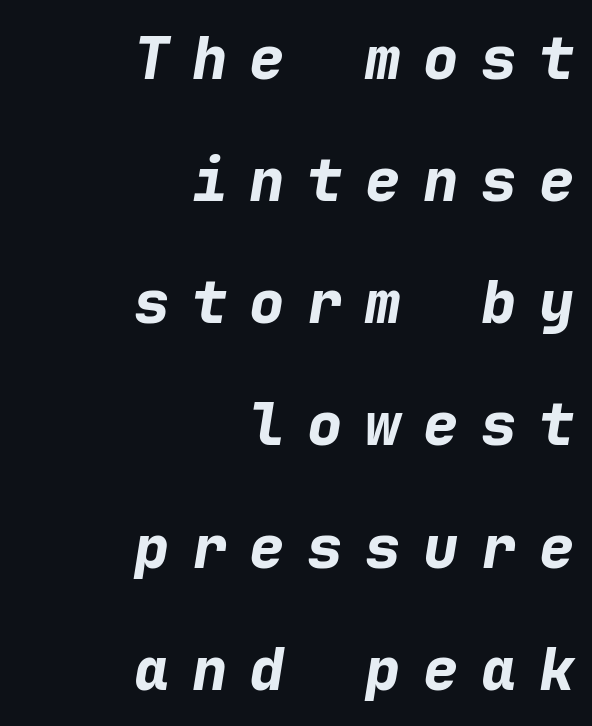
{"italic": "yes", "lean": "right", "slant_degrees": 9, "bold": "yes", "weight": "bold", "width": "normal", "stroke_contrast": "low", "x_height": "medium", "monospaced": "yes", "underline": "no", "align": "right", "line_spacing": "loose", "line_spacing_ratio": 2.07, "letter_spacing": "wide", "letter_spacing_em": 0.38, "glyph_px": 59}
